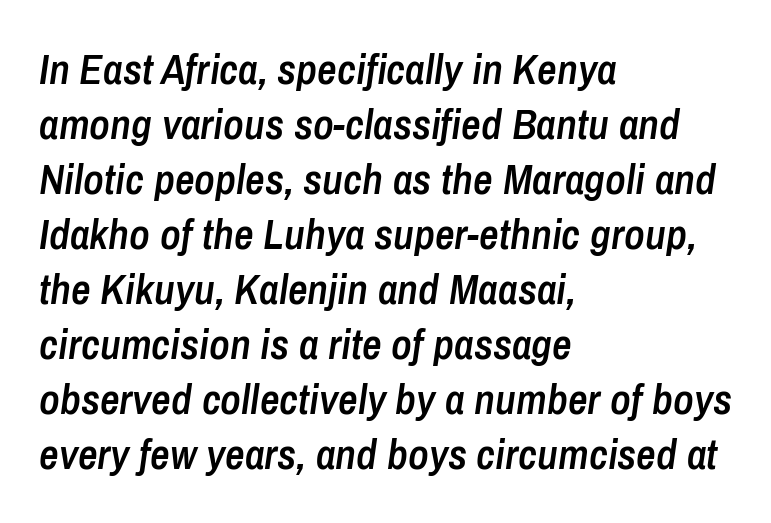
Q: Is the text bold? A: Semi-bold.
Q: Is the text italic (slanted)? A: Yes, it leans right by about 8 degrees.
Q: Is the text underlined? A: No.
Q: How is the paragraph aligned? A: Left-aligned.
Q: Is the spacing between letters normal or unusually wide? A: Normal.
Q: Is the spacing between lines tight, normal or loose? A: Normal.
Q: Width (condensed, normal, or wide)? A: Condensed.
Q: Stroke contrast? A: Low.
Q: x-height? A: Medium.
Q: Monospaced? A: No.
